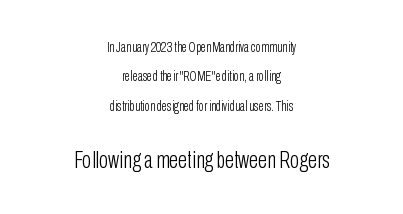
The image shows 24 px text type, upright; set centered, loose line spacing (2.1x), normal letter spacing, not underlined; the second (bottom) block is 1.71x larger.
